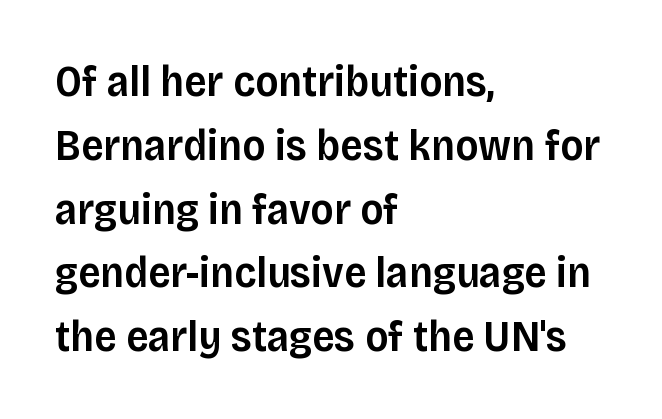
Every row of glyphs begins at an identical x-position on the left. Nobody touched the tracking dial on this one. Stems and bowls a touch heavier than normal — semibold. Varying glyph widths throughout — classic text-font behaviour.
